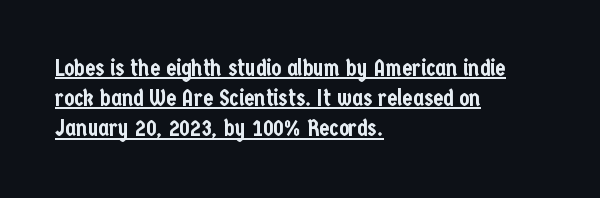
Vertical spacing — default. Italic? Not at all — the glyphs are vertical. The setting favours the left margin, as ordinary paragraphs usually do. Looks like someone drew a line under every word here. Tracking value appears to be zero — textbook default spacing.
